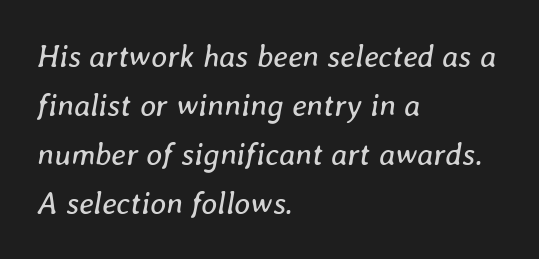
{"italic": "yes", "lean": "right", "slant_degrees": 8, "bold": "no", "weight": "regular", "width": "normal", "stroke_contrast": "low", "x_height": "medium", "monospaced": "no", "underline": "no", "align": "left", "line_spacing": "normal", "line_spacing_ratio": 1.58, "letter_spacing": "normal", "letter_spacing_em": 0.0, "glyph_px": 31}
